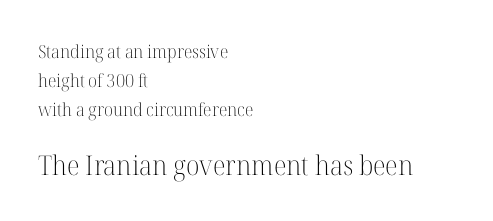
Q: Is the text bold? A: No.
Q: Is the text italic (slanted)? A: No, it is upright.
Q: Is the text underlined? A: No.
Q: How is the paragraph aligned? A: Left-aligned.
Q: Is the spacing between letters normal or unusually wide? A: Normal.
Q: Is the spacing between lines tight, normal or loose? A: Normal.
Q: Which block of text is set in a larger size, the first (top) or the second (bottom)? A: The second (bottom) one.
